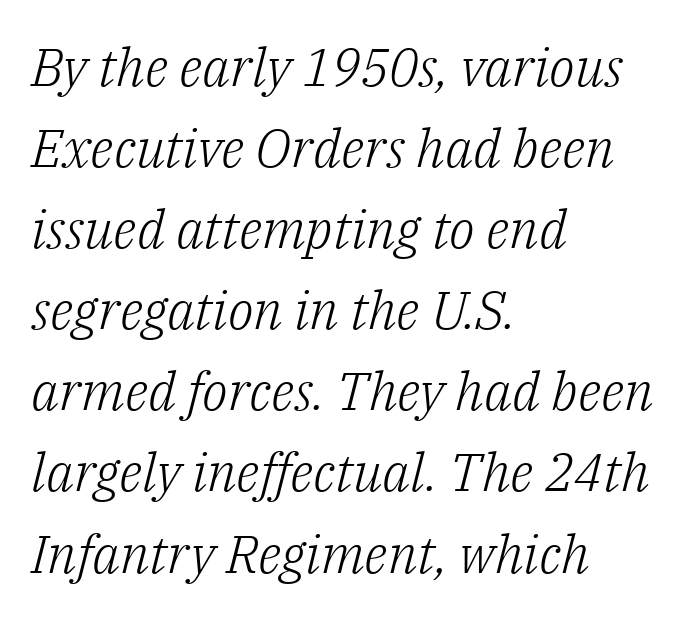
The letters advance in unequal steps, a hallmark of proportional type. Decoration check: the copy has no underline. Leading matches the norm, producing a regular column. The paragraph has a hard left edge and a soft right edge. Think standard paragraph weight, or any step lighter than that.
